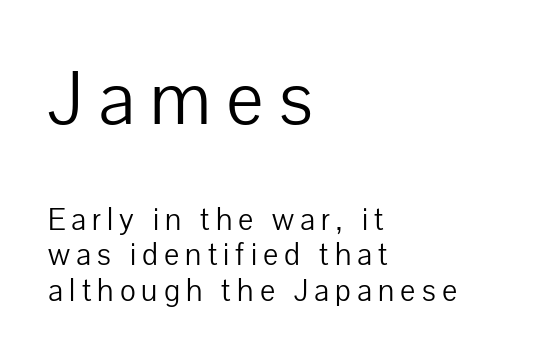
Varying glyph widths throughout — classic text-font behaviour. Visually the block forms a straight wall on the left and a jagged coastline on the right. Vertically, the passage feels compressed, each row crowding the next. A sans-serif font was chosen for this passage.
